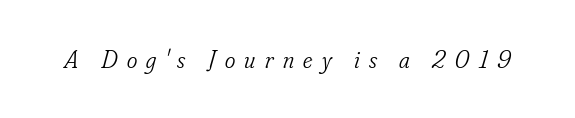
Q: Is the text bold? A: No.
Q: Is the text italic (slanted)? A: Yes, it leans right by about 16 degrees.
Q: Is the text underlined? A: No.
Q: Is the spacing between letters normal or unusually wide? A: Unusually wide.
